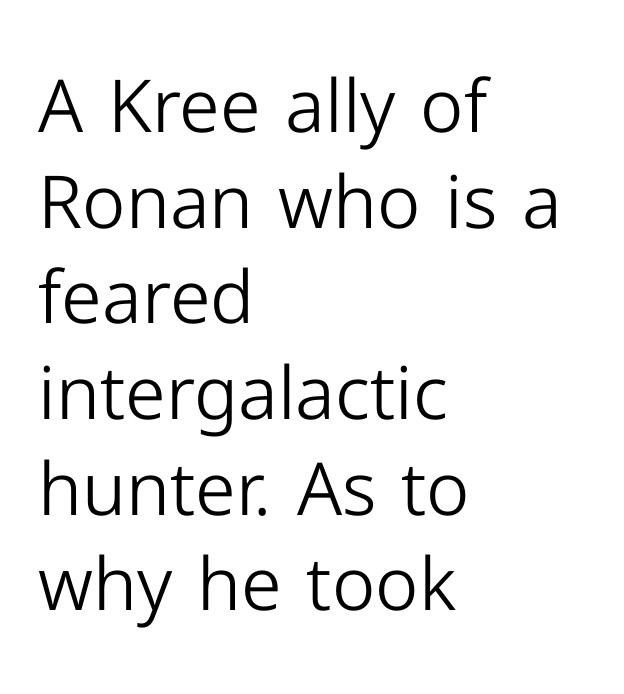
{"serif": "no", "italic": "no", "bold": "no", "weight": "light", "width": "normal", "stroke_contrast": "low", "x_height": "medium", "monospaced": "no", "underline": "no", "align": "left", "line_spacing": "normal", "line_spacing_ratio": 1.31, "letter_spacing": "normal", "letter_spacing_em": 0.0, "glyph_px": 73}
